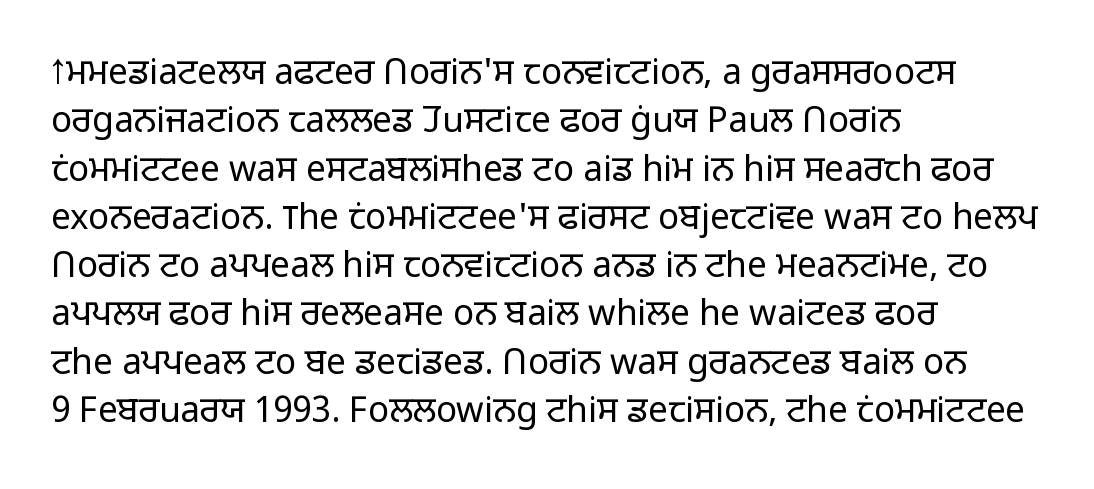
The image shows 35 px light sans-serif type, upright; set left-aligned, normal line spacing (1.38x), normal letter spacing, not underlined; low stroke contrast and a medium x-height.
